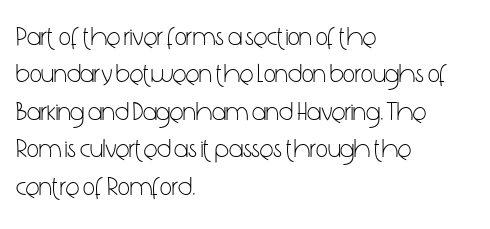
{"italic": "no", "bold": "no", "underline": "no", "align": "left", "line_spacing": "normal", "line_spacing_ratio": 1.44, "letter_spacing": "normal", "letter_spacing_em": 0.0, "glyph_px": 26}
